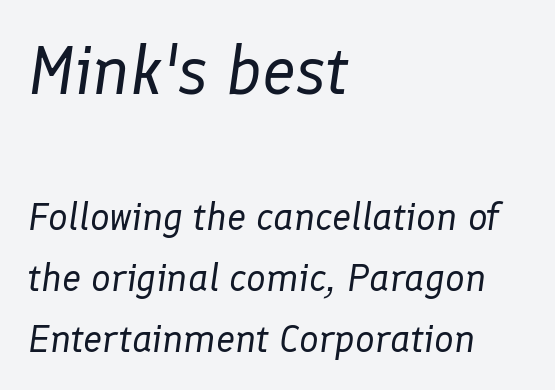
{"italic": "yes", "lean": "right", "slant_degrees": 8, "bold": "no", "weight": "regular", "width": "normal", "stroke_contrast": "low", "x_height": "medium", "monospaced": "no", "underline": "no", "align": "left", "line_spacing": "normal", "line_spacing_ratio": 1.57, "letter_spacing": "normal", "letter_spacing_em": 0.0, "larger_block": "first", "size_ratio": 1.77, "glyph_px": 69}
